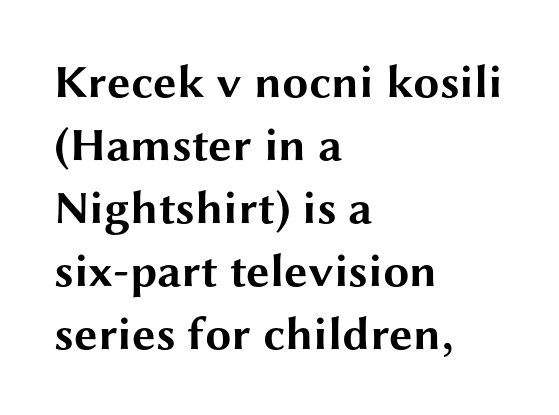
The image shows 47 px bold, wide sans-serif type, upright; set left-aligned, normal line spacing (1.34x), normal letter spacing, not underlined; medium stroke contrast and a medium x-height.
